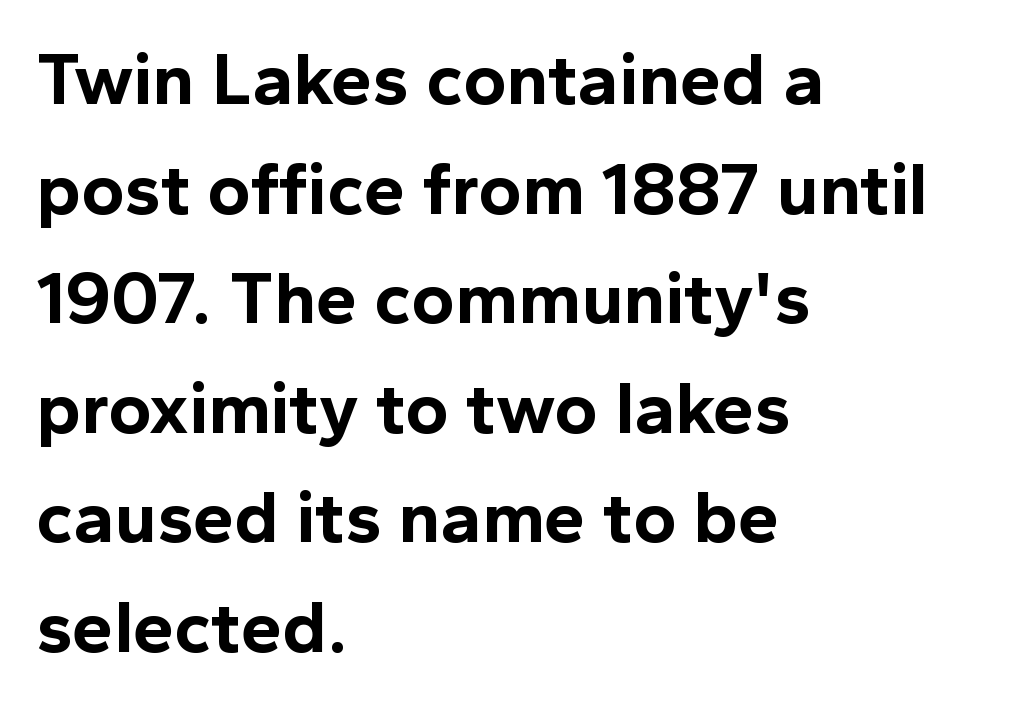
{"serif": "no", "italic": "no", "bold": "yes", "weight": "bold", "width": "normal", "x_height": "medium", "monospaced": "no", "underline": "no", "align": "left", "line_spacing": "normal", "line_spacing_ratio": 1.48, "letter_spacing": "normal", "letter_spacing_em": 0.0, "glyph_px": 74}
